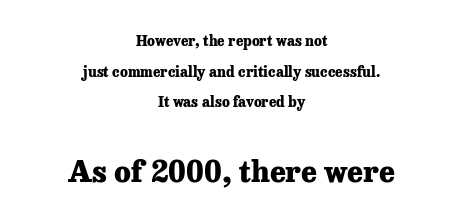
Font category for this specimen: serif. Posture: upright roman. A student would call this center alignment; a typographer would say set centered. Which of the two is more prominent by size? The second, at the bottom. Looks like regular typesetting: each glyph gets only the width it needs. This rendering features lettering with no underline.
